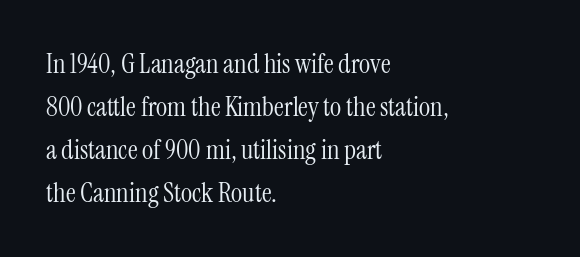
Line beginnings align vertically; line endings do not. Quick note: not italic, upright. No chunkiness to these letters — they're not bold. Default kerning and tracking; the words read as compact shapes.
